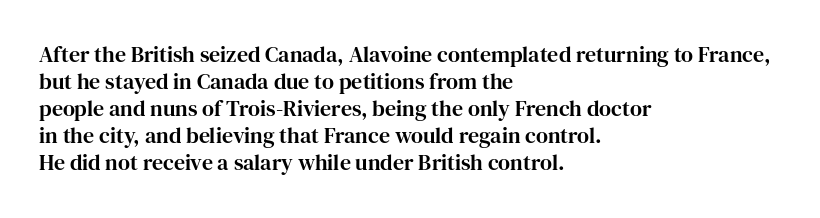
The horizontal fit of the characters is conventional and even. The typesetter chose a ragged-right arrangement here. Upright lettering throughout. The specimen omits any rule beneath the text block's lines.
